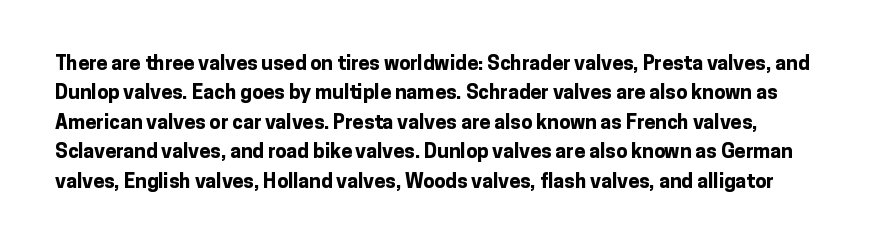
{"italic": "no", "bold": "yes", "underline": "no", "line_spacing": "normal", "line_spacing_ratio": 1.47, "letter_spacing": "normal", "letter_spacing_em": 0.0, "glyph_px": 20}
